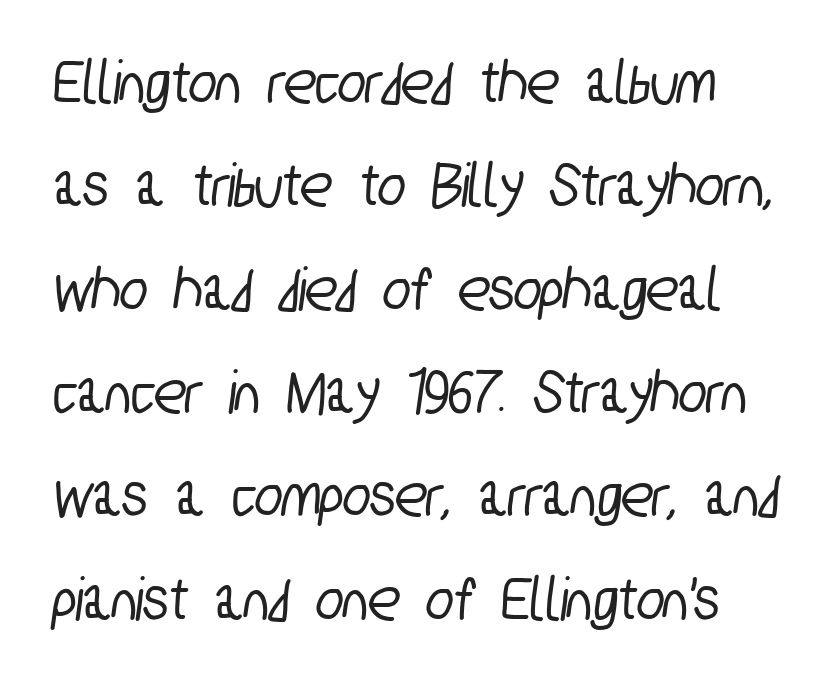
Q: Is the typeface a serif or a sans-serif typeface? A: Sans-serif.
Q: Is the text underlined? A: No.
Q: Is the spacing between letters normal or unusually wide? A: Normal.
Q: Is the spacing between lines tight, normal or loose? A: Normal.
Q: Width (condensed, normal, or wide)? A: Condensed.
Q: Stroke contrast? A: Low.
Q: x-height? A: Medium.
Q: Monospaced? A: No.
